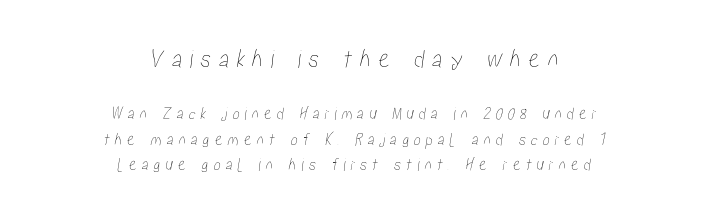
Check the space under the baseline: it is left empty. Every row of glyphs is offset so its center matches the block's center. Letter spacing: wide. Each new line begins a customary step beneath the previous one. Of the two passages, the one on top uses the larger point size.
